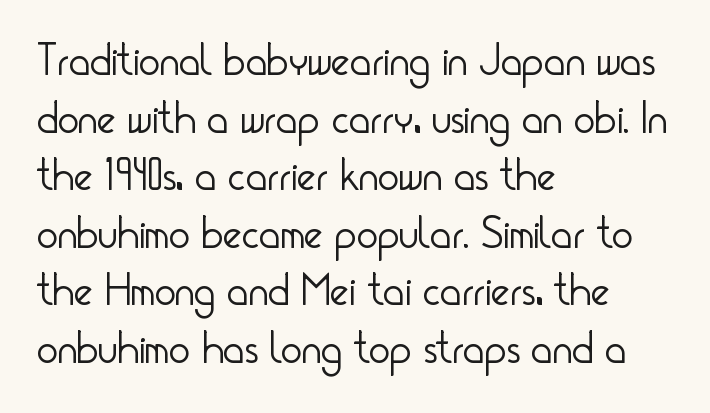
Successive baselines arrive at the customary interval. Left-aligned paragraph, ragged on the right. Serifs: no, the terminals of the letterforms are clean. Between one letter and the next there's only the usual sliver of space. The area under the type is left untouched.
